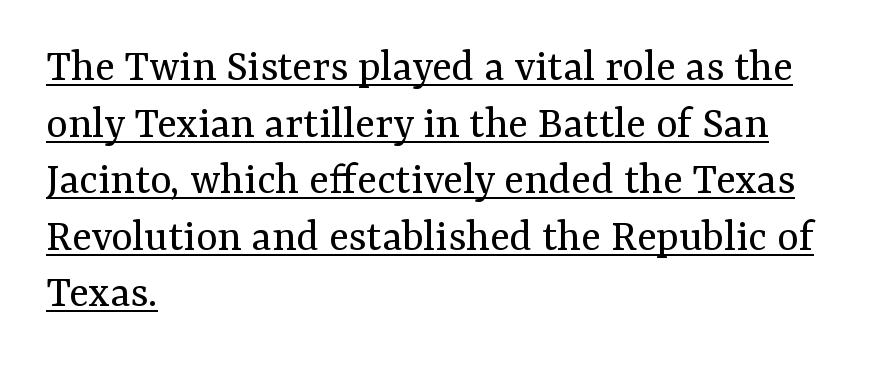
This sample is left-justified, so line endings fall wherever the words run out. Somebody hit Ctrl+U on this one — the words are underlined. Default kerning and tracking; the words read as compact shapes. The face used here is proportionally spaced, like ordinary book or web type.
